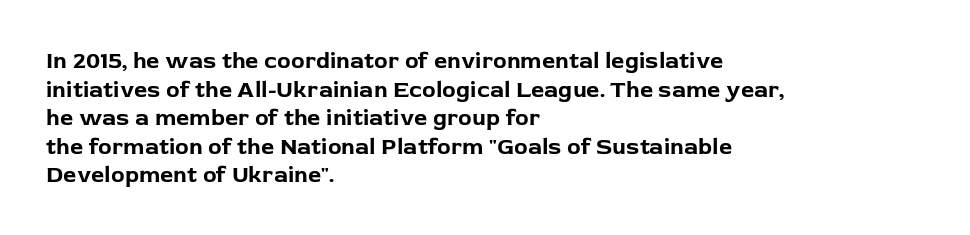
Every character sits straight up, as roman type does. Stroke thickness is high; the sample reads as a true bold. Inter-character spacing is left at the font's built-in metrics. Casual observation: everything's shoved over to the left. The specimen omits any rule beneath the text block's lines.
